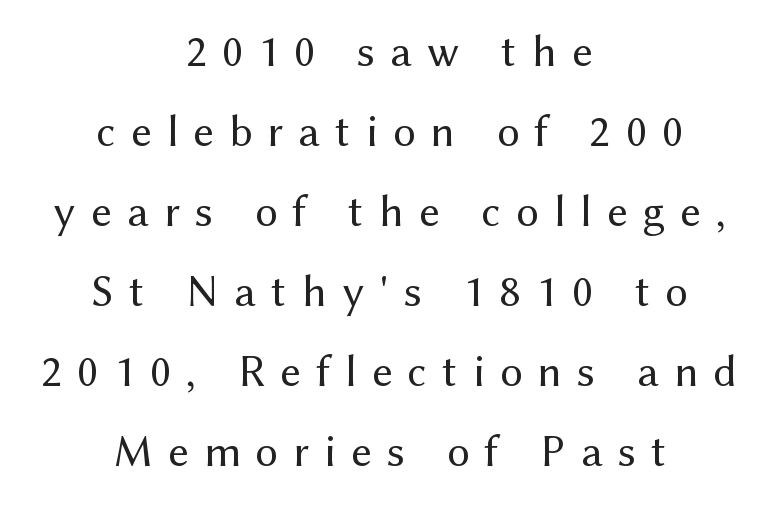
The image shows 45 px regular-weight sans-serif type, upright; set centered, line spacing 1.78x, unusually wide letter spacing (+0.34 em), not underlined; medium stroke contrast and a medium x-height.
